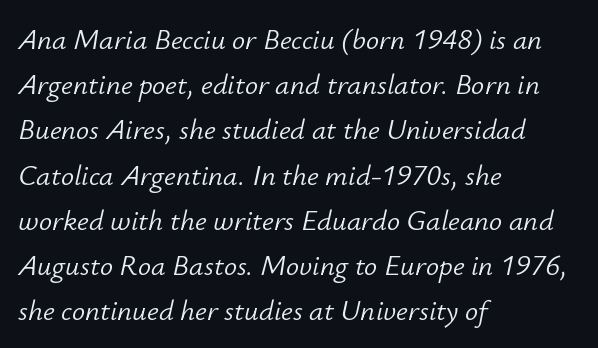
The image shows 29 px light type, italic (leaning right); set left-aligned, normal line spacing (1.56x), normal letter spacing, not underlined; low stroke contrast and a small x-height.
